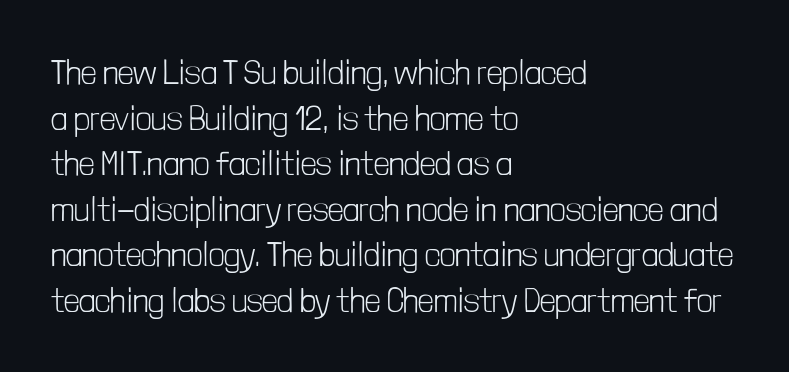
Q: Is the text bold? A: No.
Q: Is the text italic (slanted)? A: No, it is upright.
Q: Is the typeface a serif or a sans-serif typeface? A: Sans-serif.
Q: Is the text underlined? A: No.
Q: How is the paragraph aligned? A: Left-aligned.
Q: Is the spacing between letters normal or unusually wide? A: Normal.
Q: Is the spacing between lines tight, normal or loose? A: Normal.
Q: Width (condensed, normal, or wide)? A: Condensed.
Q: Stroke contrast? A: Low.
Q: x-height? A: Medium.
Q: Monospaced? A: No.
